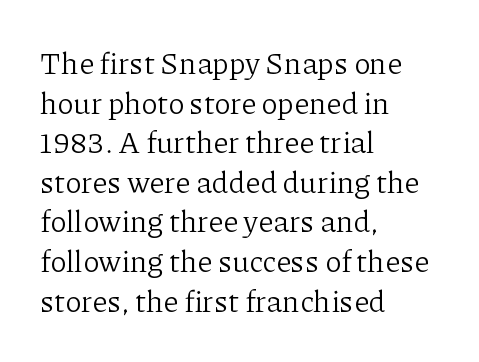
Q: Is the text bold? A: No.
Q: Is the text italic (slanted)? A: No, it is upright.
Q: Is the typeface a serif or a sans-serif typeface? A: Serif.
Q: Is the text underlined? A: No.
Q: How is the paragraph aligned? A: Left-aligned.
Q: Is the spacing between letters normal or unusually wide? A: Normal.
Q: Is the spacing between lines tight, normal or loose? A: Normal.
Q: Width (condensed, normal, or wide)? A: Normal.
Q: Stroke contrast? A: Low.
Q: x-height? A: Medium.
Q: Monospaced? A: No.
